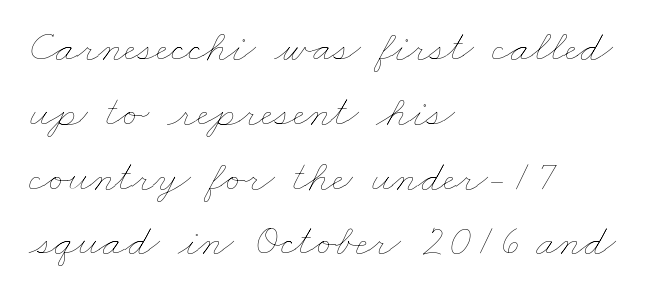
The vertical gap from one line to the next is medium. A typesetter would call this proportional, since set widths differ per character. The typeface has the unassuming heft of standard copy or less. There is no visible air inserted between adjacent glyphs. Descenders hang freely into open space. The setting favours the left margin, as ordinary paragraphs usually do.
